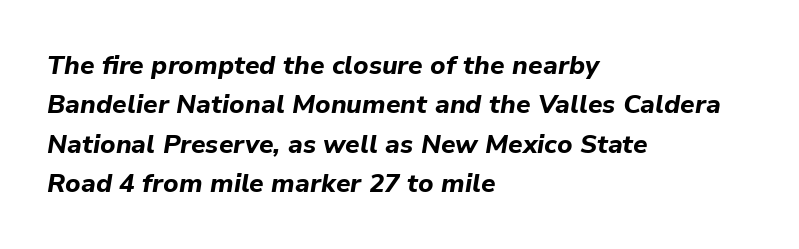
Designer's note — italics engaged. No word sits above an underline. Leading matches the norm, producing a regular column. These lines are set flush left with a ragged right edge.
